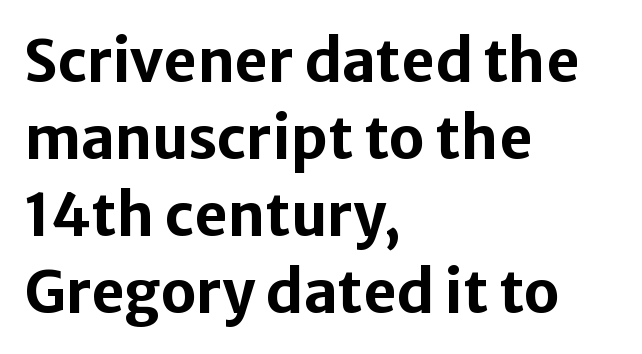
The image shows 58 px bold sans-serif type, upright; set left-aligned, normal line spacing (1.33x), normal letter spacing, not underlined; low stroke contrast and a medium x-height.
